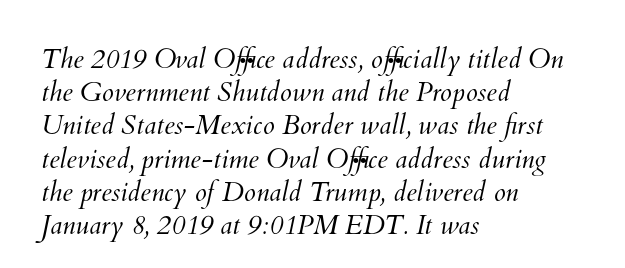
The image shows 27 px text type; set left-aligned, line spacing 1.23x, normal letter spacing, not underlined.
